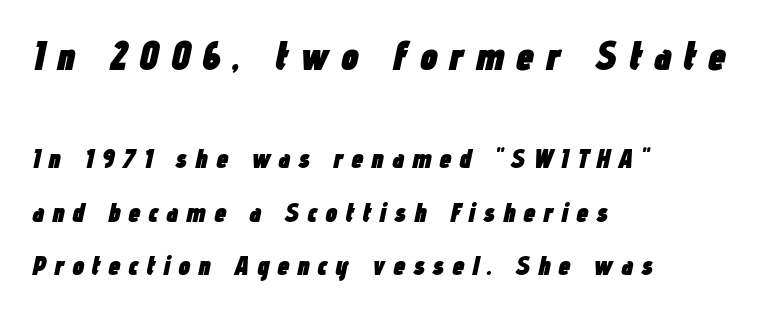
The lines in this sample share a left origin and differ only in where they stop. Note the varied advance widths — an 'i' is clearly narrower than an 'm'. These words are printed bold, with thick strokes throughout. Any mark beneath the type? The region is blank. Italic: yes, the glyphs are oblique.
